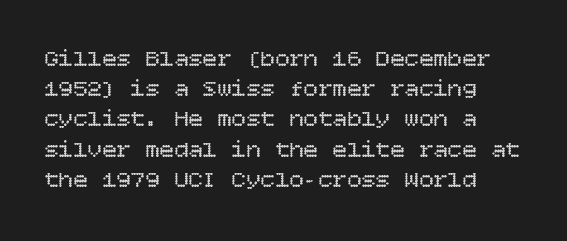
{"italic": "no", "bold": "no", "underline": "no", "line_spacing": "normal", "line_spacing_ratio": 1.26, "letter_spacing": "normal", "letter_spacing_em": 0.0, "glyph_px": 24}
